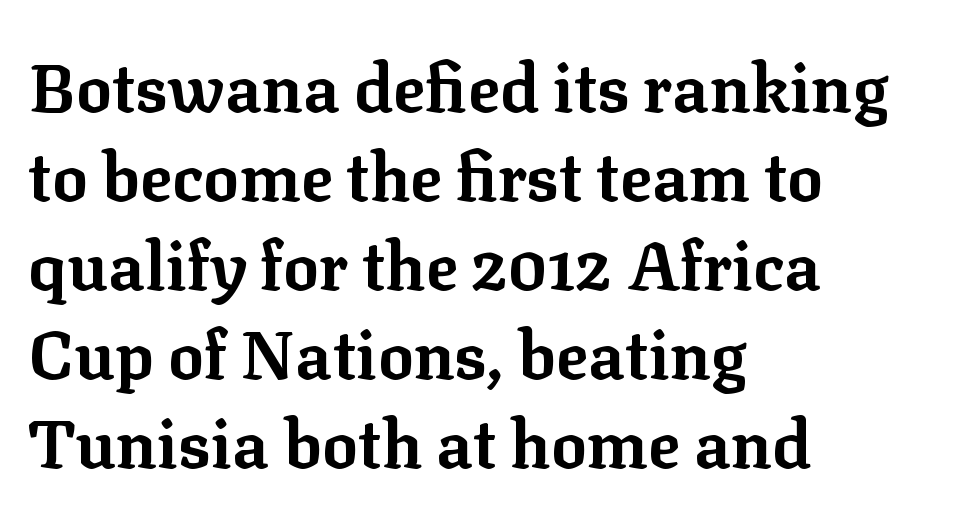
Q: Is the text bold? A: Yes.
Q: Is the text italic (slanted)? A: No, it is upright.
Q: Is the typeface a serif or a sans-serif typeface? A: Serif.
Q: Is the text underlined? A: No.
Q: How is the paragraph aligned? A: Left-aligned.
Q: Is the spacing between letters normal or unusually wide? A: Normal.
Q: Is the spacing between lines tight, normal or loose? A: Normal.
Q: Width (condensed, normal, or wide)? A: Normal.
Q: Stroke contrast? A: Low.
Q: x-height? A: Medium.
Q: Monospaced? A: No.
